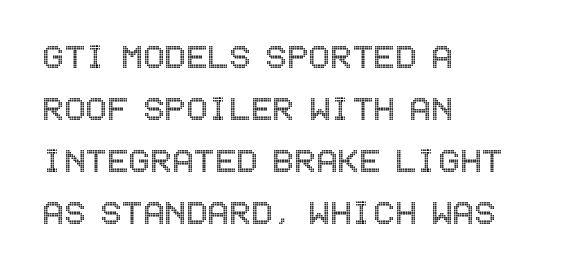
Q: Is the text italic (slanted)? A: No, it is upright.
Q: Is the text underlined? A: No.
Q: How is the paragraph aligned? A: Left-aligned.
Q: Is the spacing between letters normal or unusually wide? A: Normal.
Q: Is the spacing between lines tight, normal or loose? A: Normal.
Q: Width (condensed, normal, or wide)? A: Condensed.
Q: x-height? A: Large.
